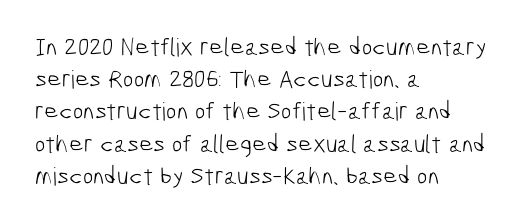
Vertical stems look standard width or narrower in stroke. Plain, unruled lines of type. How would I describe the line gaps? Plain and ordinary. The ragged edge is on the right, which tells us the setting is flush left. The letterforms sit shoulder to shoulder at normal distance.
